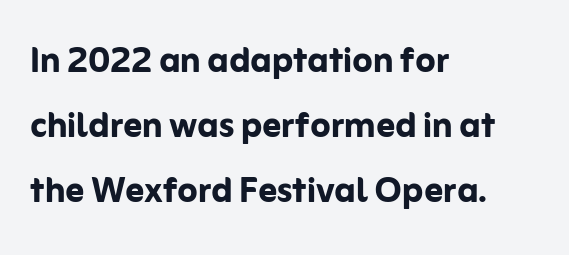
The image shows 46 px semibold sans-serif type, upright; set left-aligned, normal line spacing (1.41x), normal letter spacing, not underlined; low stroke contrast and a medium x-height.
